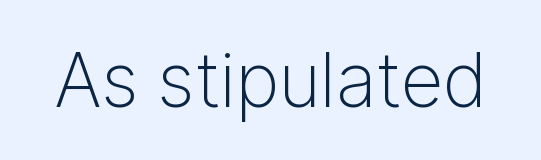
Q: Is the text bold? A: No.
Q: Is the text italic (slanted)? A: No, it is upright.
Q: Is the typeface a serif or a sans-serif typeface? A: Sans-serif.
Q: Is the text underlined? A: No.
Q: Is the spacing between letters normal or unusually wide? A: Normal.
Q: Width (condensed, normal, or wide)? A: Normal.
Q: Stroke contrast? A: Low.
Q: x-height? A: Medium.
Q: Monospaced? A: No.
